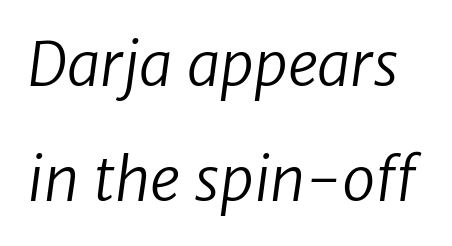
Q: Is the text bold? A: No.
Q: Is the typeface a serif or a sans-serif typeface? A: Sans-serif.
Q: Is the text underlined? A: No.
Q: Is the spacing between letters normal or unusually wide? A: Normal.
Q: Is the spacing between lines tight, normal or loose? A: Loose.
Q: Width (condensed, normal, or wide)? A: Normal.
Q: Stroke contrast? A: Low.
Q: x-height? A: Medium.
Q: Monospaced? A: No.
